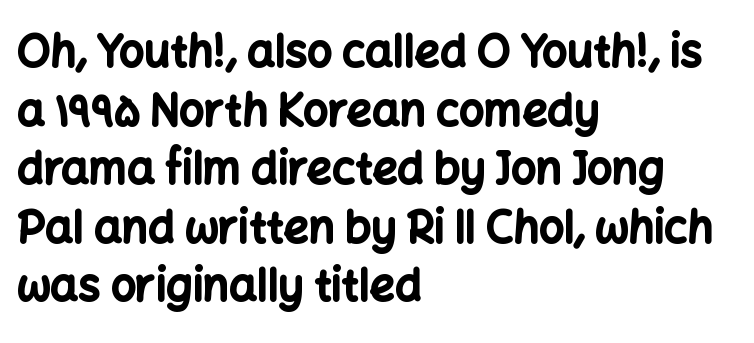
{"serif": "no", "italic": "no", "bold": "yes", "weight": "bold", "width": "normal", "stroke_contrast": "low", "x_height": "medium", "monospaced": "no", "underline": "no", "align": "left", "line_spacing": "normal", "line_spacing_ratio": 1.33, "letter_spacing": "normal", "letter_spacing_em": 0.0, "glyph_px": 44}
